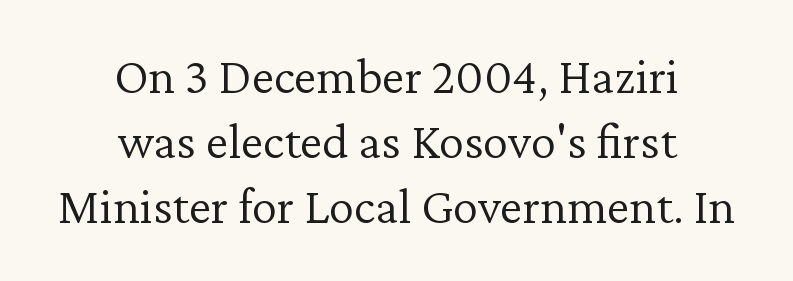
Every row of glyphs is offset so its center matches the block's center. The font is comparable to plain body text, perhaps lighter. Varying glyph widths throughout — classic text-font behaviour. Decoration check: the copy has no underline. Glyph-to-glyph distance matches everyday printed text. Stroke terminals: seriffed.
